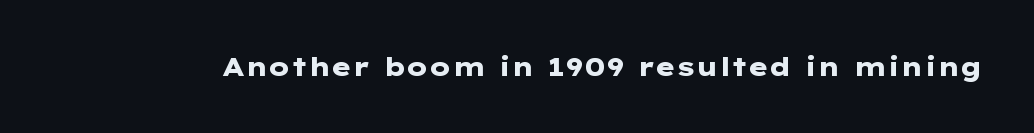
{"italic": "no", "bold": "yes", "underline": "no", "letter_spacing": "normal", "letter_spacing_em": 0.0, "glyph_px": 26}
